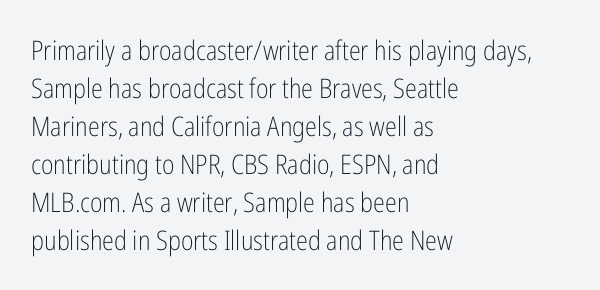
The designer left line spacing at the default. A classic flush-left, rag-right setting is used for this passage. The font sits on the lighter half of the weight spectrum, regular included. The letters stand straight up with perfectly vertical stems. No word sits above an underline.
